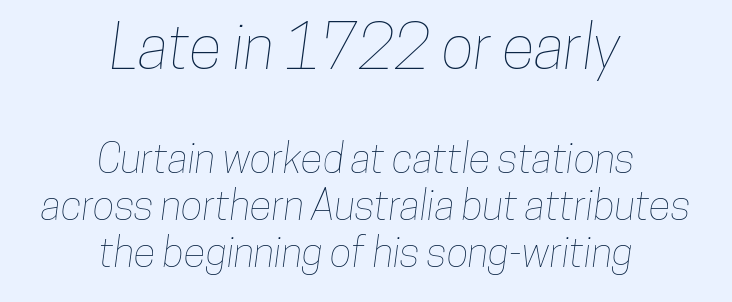
Q: Is the text underlined? A: No.
Q: How is the paragraph aligned? A: Centered.
Q: Is the spacing between letters normal or unusually wide? A: Normal.
Q: Is the spacing between lines tight, normal or loose? A: Tight.
Q: Which block of text is set in a larger size, the first (top) or the second (bottom)? A: The first (top) one.
Q: Width (condensed, normal, or wide)? A: Condensed.
Q: Stroke contrast? A: Low.
Q: x-height? A: Medium.
Q: Monospaced? A: No.
